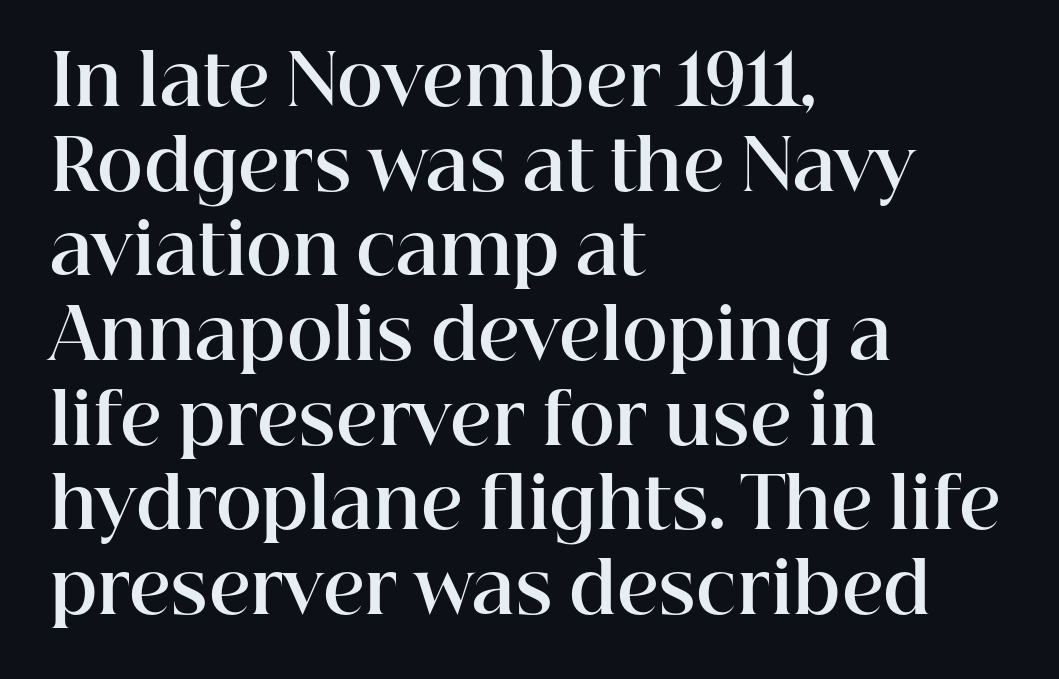
A roman cut, with each character standing at attention. Plenty of ink on the page — the face is bold. Is this a sans? No — the strokes have serifs. Casual observation: everything's shoved over to the left. The passage shown is not underscored anywhere.
